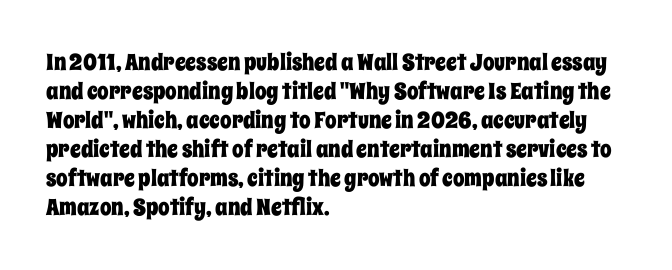
Q: Is the text italic (slanted)? A: No, it is upright.
Q: Is the text underlined? A: No.
Q: How is the paragraph aligned? A: Left-aligned.
Q: Is the spacing between letters normal or unusually wide? A: Normal.
Q: Is the spacing between lines tight, normal or loose? A: Normal.
